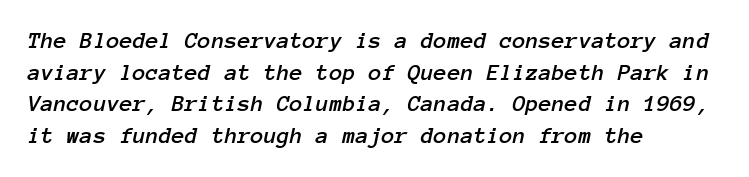
{"italic": "yes", "lean": "right", "slant_degrees": 12, "underline": "no", "align": "left", "line_spacing": "normal", "line_spacing_ratio": 1.32, "letter_spacing": "normal", "letter_spacing_em": 0.0, "glyph_px": 24}
